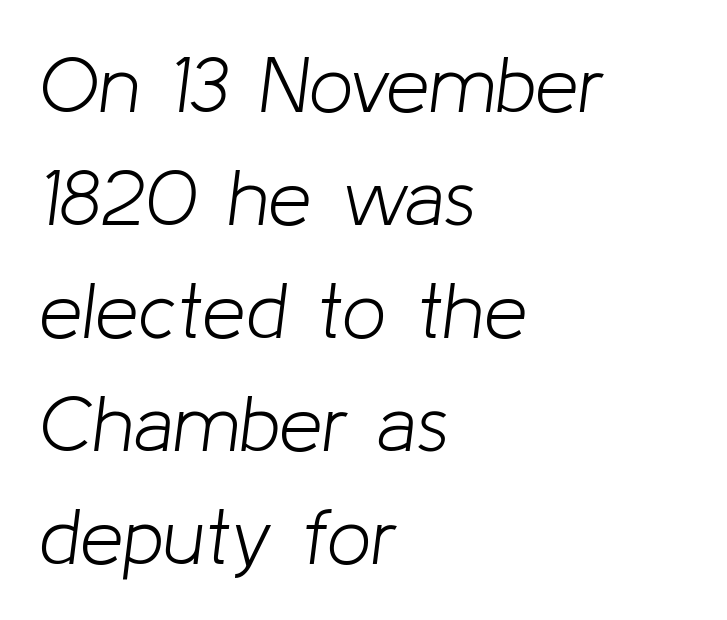
{"italic": "yes", "lean": "right", "slant_degrees": 8, "bold": "no", "weight": "light", "width": "normal", "stroke_contrast": "low", "x_height": "medium", "monospaced": "no", "underline": "no", "align": "left", "line_spacing": "normal", "line_spacing_ratio": 1.45, "letter_spacing": "normal", "letter_spacing_em": 0.0, "glyph_px": 78}
